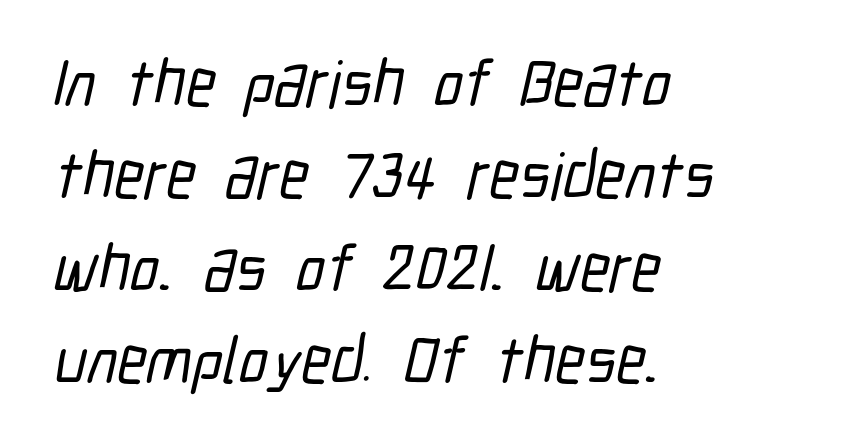
Q: Is the typeface a serif or a sans-serif typeface? A: Sans-serif.
Q: Is the text underlined? A: No.
Q: How is the paragraph aligned? A: Left-aligned.
Q: Is the spacing between letters normal or unusually wide? A: Normal.
Q: Is the spacing between lines tight, normal or loose? A: Normal.
Q: Width (condensed, normal, or wide)? A: Condensed.
Q: Stroke contrast? A: Low.
Q: x-height? A: Medium.
Q: Monospaced? A: No.
